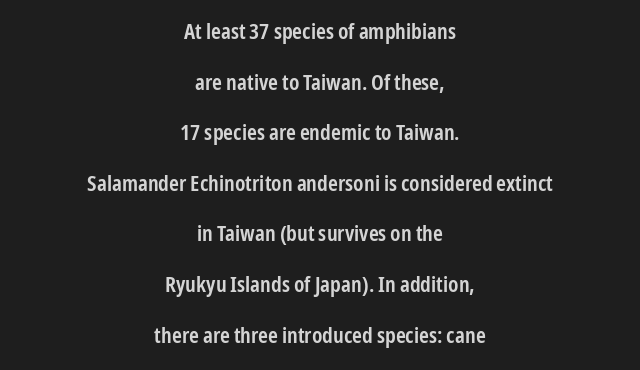
The image shows 22 px text type, upright; set centered, loose line spacing (2.3x), normal letter spacing, not underlined.
